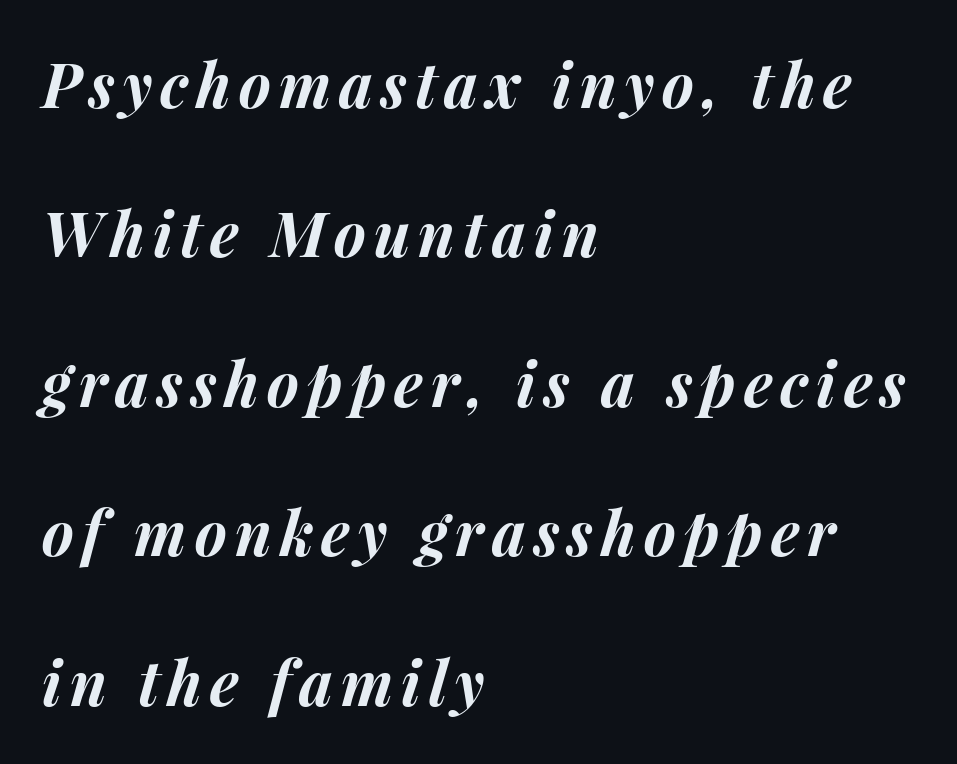
Compared with ordinary roman type, these characters are visibly tilted. Type without underlining. Successive baselines arrive slowly, with a big drop between each. The rendering uses natural spacing where letterforms have individual widths.
